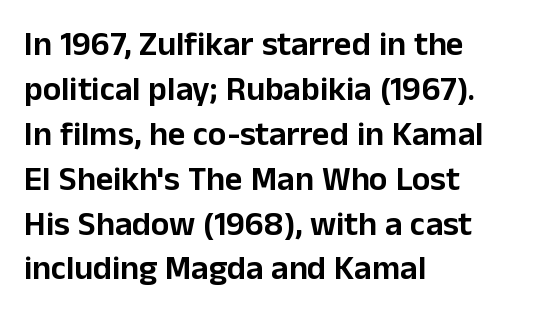
Q: Is the text italic (slanted)? A: No, it is upright.
Q: Is the typeface a serif or a sans-serif typeface? A: Sans-serif.
Q: Is the text underlined? A: No.
Q: How is the paragraph aligned? A: Left-aligned.
Q: Is the spacing between letters normal or unusually wide? A: Normal.
Q: Is the spacing between lines tight, normal or loose? A: Normal.
Q: Width (condensed, normal, or wide)? A: Normal.
Q: Stroke contrast? A: Low.
Q: x-height? A: Medium.
Q: Monospaced? A: No.
